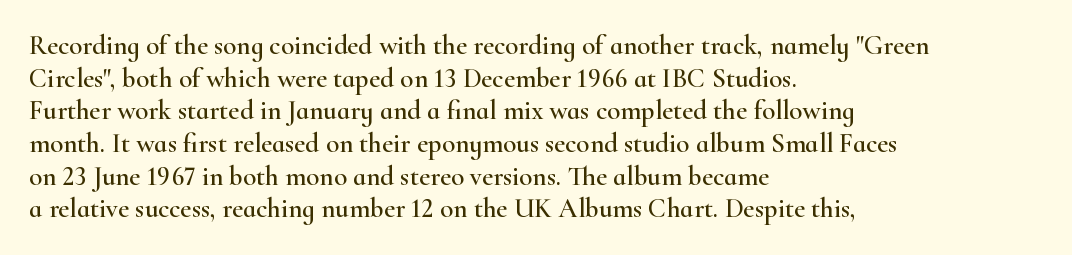
Words float on clear page, feet unadorned. Words appear dense and cohesive because spacing is normal. The lettering holds an erect, upright posture throughout. If you drew a ruler down the left edge, every line would touch it.
